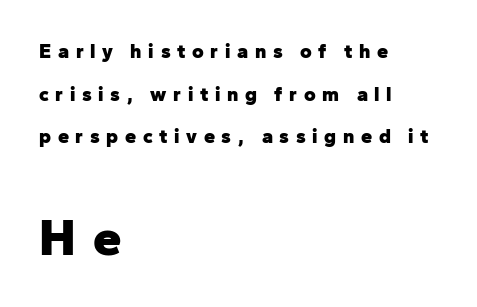
The image shows 51 px heavy sans-serif type, upright; set left-aligned, loose line spacing (2.13x), unusually wide letter spacing (+0.33 em), not underlined; the second (bottom) block is 2.55x larger; low stroke contrast and a medium x-height.
